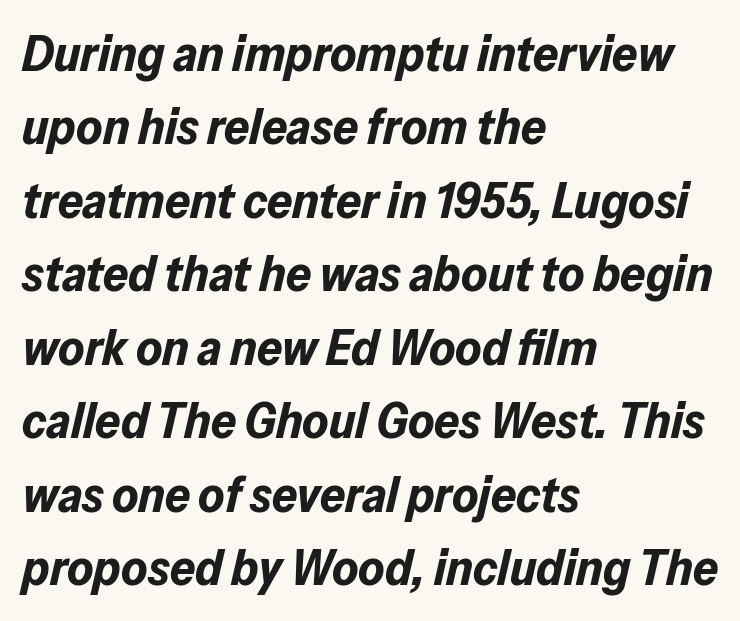
The image shows 50 px bold type, italic (leaning right); set left-aligned, normal line spacing (1.47x), normal letter spacing, not underlined; low stroke contrast and a medium x-height.
